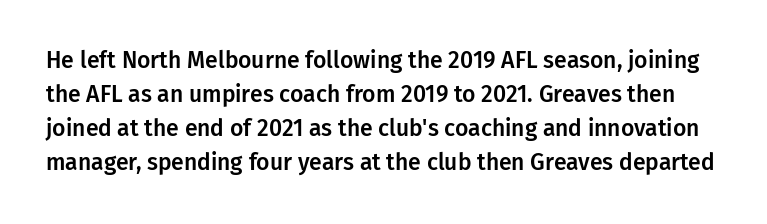
The image shows 23 px text type, upright; set normal line spacing (1.48x), normal letter spacing, not underlined.
